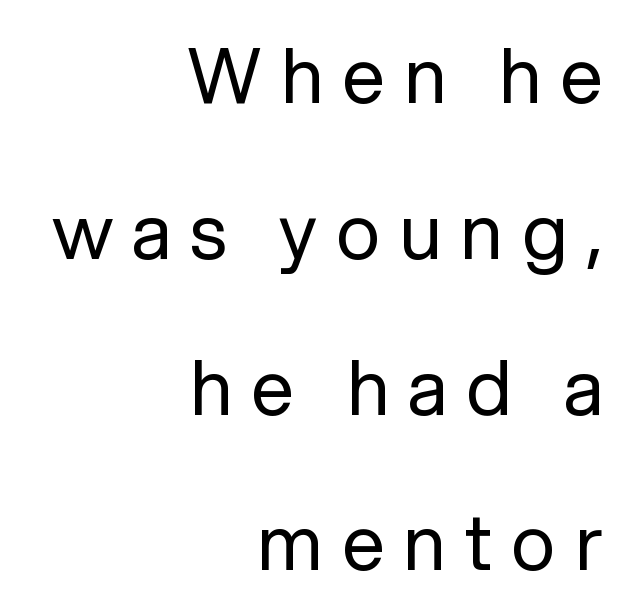
A typesetter would call this proportional, since set widths differ per character. Anything drawn beneath the words? Only blank space. Vertical spacing — loose. The line texture is sparse and dotted thanks to wide tracking.
